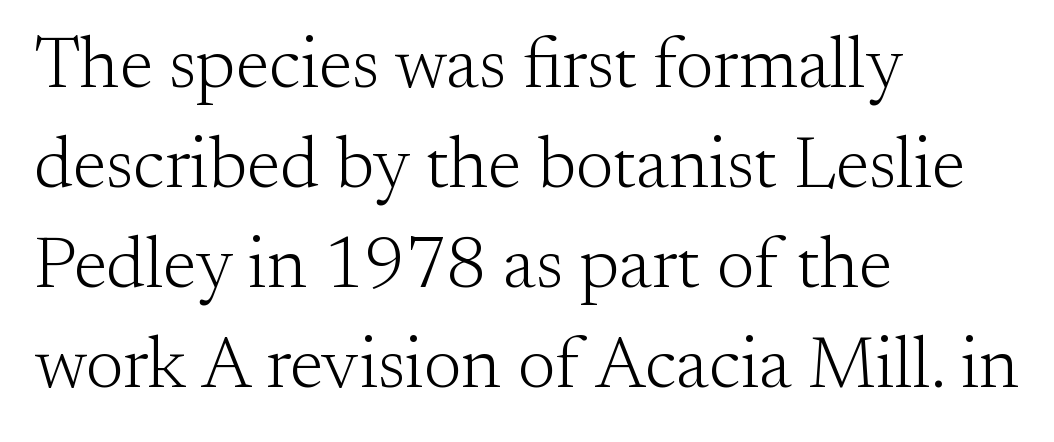
If you measured baseline to baseline, you'd find a middling distance. The rendering uses natural spacing where letterforms have individual widths. Layout note: lines flush left. Honestly, there is no underline to notice here at all. It's the straight-up-and-down kind of type.
